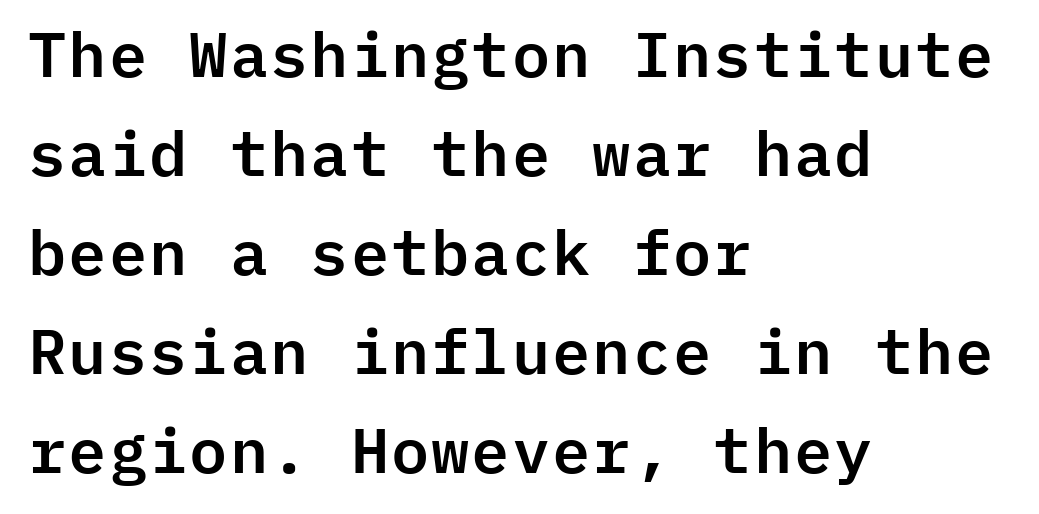
Q: Is the text italic (slanted)? A: No, it is upright.
Q: Is the typeface a serif or a sans-serif typeface? A: Sans-serif.
Q: Is the text underlined? A: No.
Q: How is the paragraph aligned? A: Left-aligned.
Q: Is the spacing between letters normal or unusually wide? A: Normal.
Q: Is the spacing between lines tight, normal or loose? A: Normal.
Q: Width (condensed, normal, or wide)? A: Normal.
Q: Stroke contrast? A: Low.
Q: x-height? A: Medium.
Q: Monospaced? A: Yes.
